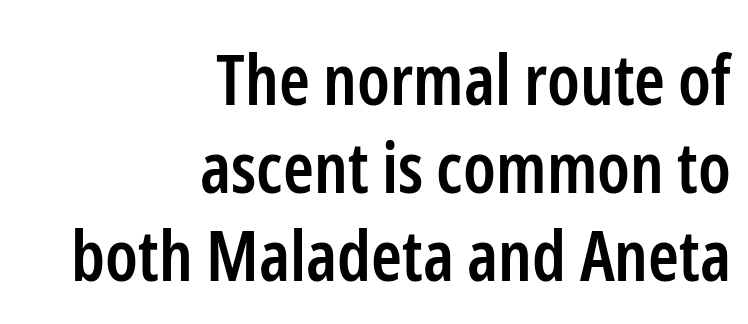
The image shows 70 px semibold, condensed sans-serif type, upright; set right-aligned, normal line spacing (1.26x), normal letter spacing, not underlined; low stroke contrast and a medium x-height.
